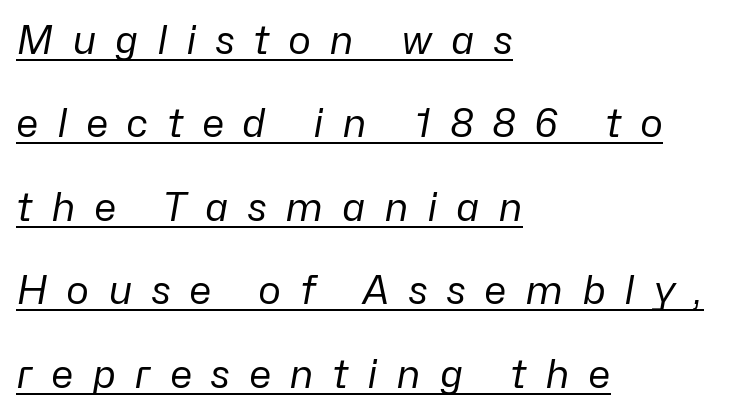
Character widths vary here, with narrow letters taking less room than wide ones. These lines are set flush left with a ragged right edge. Underlined type. Quick note: interline space is abundant. In terms of letterspacing, this is a distinctly airy, spread setting.
